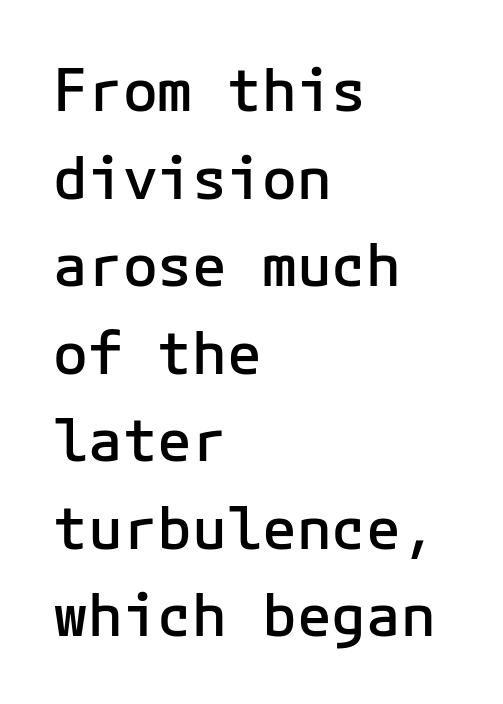
Q: Is the text bold? A: Semi-bold.
Q: Is the text italic (slanted)? A: No, it is upright.
Q: Is the typeface a serif or a sans-serif typeface? A: Sans-serif.
Q: Is the text underlined? A: No.
Q: How is the paragraph aligned? A: Left-aligned.
Q: Is the spacing between letters normal or unusually wide? A: Normal.
Q: Is the spacing between lines tight, normal or loose? A: Normal.
Q: Width (condensed, normal, or wide)? A: Normal.
Q: Stroke contrast? A: Low.
Q: x-height? A: Medium.
Q: Monospaced? A: Yes.
